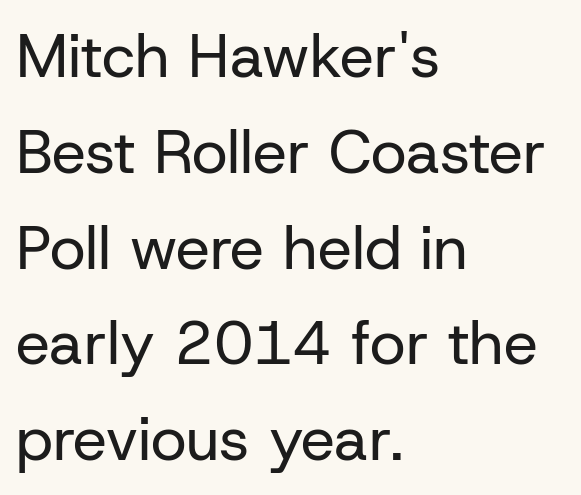
Q: Is the text bold? A: No.
Q: Is the text italic (slanted)? A: No, it is upright.
Q: Is the typeface a serif or a sans-serif typeface? A: Sans-serif.
Q: Is the text underlined? A: No.
Q: How is the paragraph aligned? A: Left-aligned.
Q: Is the spacing between letters normal or unusually wide? A: Normal.
Q: Is the spacing between lines tight, normal or loose? A: Normal.
Q: Width (condensed, normal, or wide)? A: Normal.
Q: Stroke contrast? A: Low.
Q: x-height? A: Medium.
Q: Monospaced? A: No.
